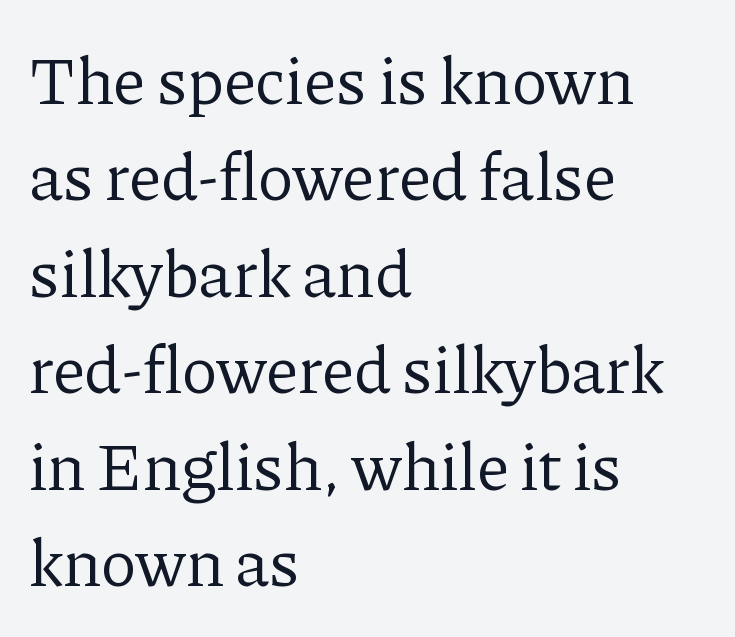
The image shows 67 px regular-weight serif type, upright; set left-aligned, normal line spacing (1.44x), normal letter spacing, not underlined; low stroke contrast and a medium x-height.
